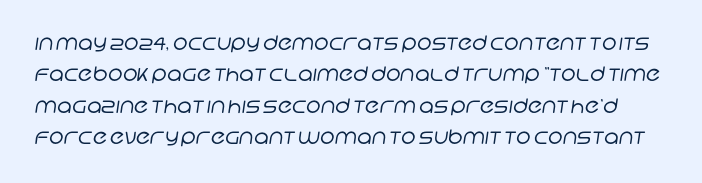
Q: Is the text bold? A: No.
Q: Is the text underlined? A: No.
Q: Is the spacing between letters normal or unusually wide? A: Normal.
Q: Is the spacing between lines tight, normal or loose? A: Normal.
